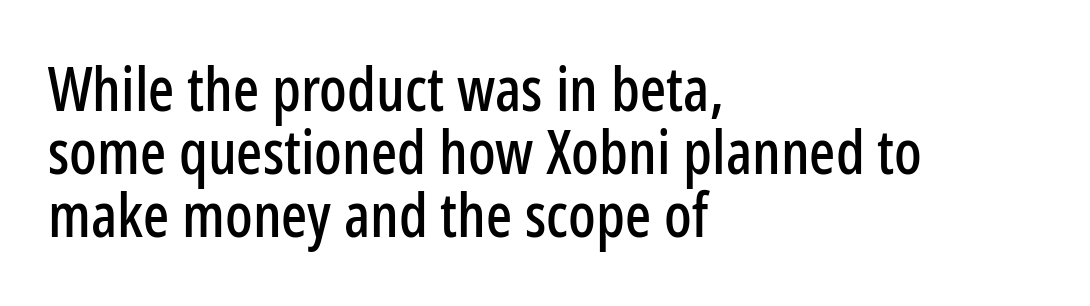
Q: Is the text italic (slanted)? A: No, it is upright.
Q: Is the typeface a serif or a sans-serif typeface? A: Sans-serif.
Q: Is the text underlined? A: No.
Q: How is the paragraph aligned? A: Left-aligned.
Q: Is the spacing between letters normal or unusually wide? A: Normal.
Q: Is the spacing between lines tight, normal or loose? A: Tight.
Q: Width (condensed, normal, or wide)? A: Condensed.
Q: Stroke contrast? A: Low.
Q: x-height? A: Medium.
Q: Monospaced? A: No.
